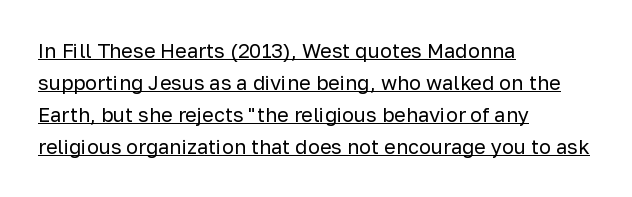
Q: Is the text bold? A: No.
Q: Is the text italic (slanted)? A: No, it is upright.
Q: Is the text underlined? A: Yes.
Q: How is the paragraph aligned? A: Left-aligned.
Q: Is the spacing between letters normal or unusually wide? A: Normal.
Q: Is the spacing between lines tight, normal or loose? A: Normal.
